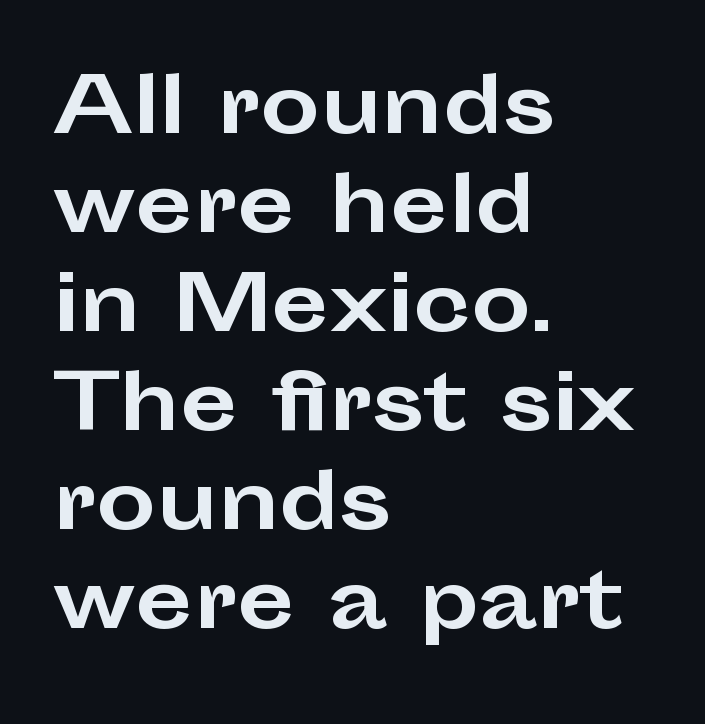
Vertical spacing — default. Notice how the passage keeps a crisp vertical edge on the left only. Standard letterfit; no display-style spreading of the glyphs. Rule under the text: the space is simply empty. I'd call this a sans setting — the letters go barefoot.
